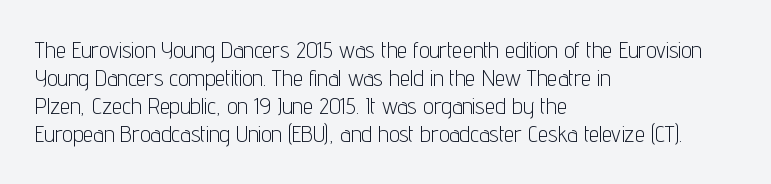
{"italic": "no", "bold": "no", "underline": "no", "align": "left", "line_spacing_ratio": 1.22, "letter_spacing": "normal", "letter_spacing_em": 0.0, "glyph_px": 23}
